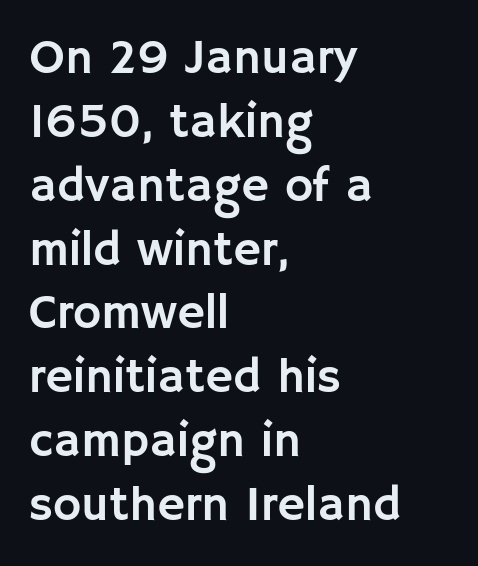
Type style note: lacks serifs. The zone under the glyphs is completely vacant. Compared with typical paragraphs, the rows here are spaced about the same. Inter-character spacing is left at the font's built-in metrics. Note the varied advance widths — an 'i' is clearly narrower than an 'm'.
